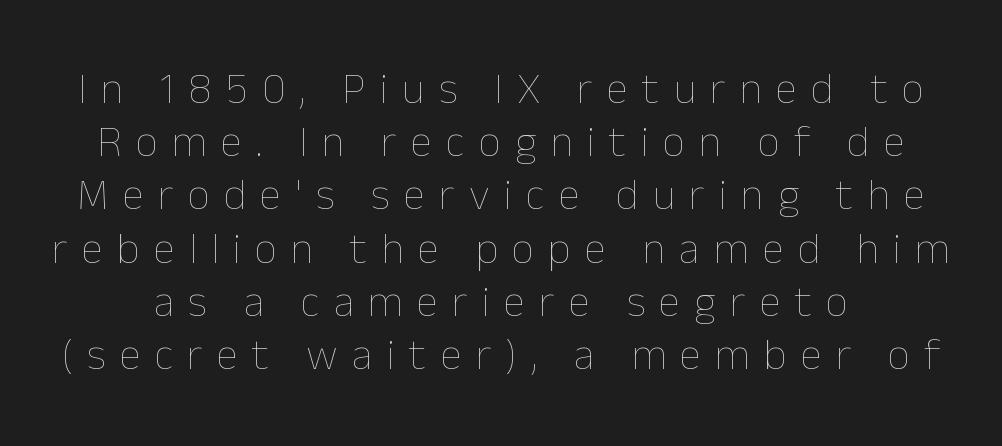
Q: Is the text bold? A: No.
Q: Is the text italic (slanted)? A: No, it is upright.
Q: Is the text underlined? A: No.
Q: Is the spacing between letters normal or unusually wide? A: Unusually wide.
Q: Width (condensed, normal, or wide)? A: Normal.
Q: Stroke contrast? A: Low.
Q: x-height? A: Medium.
Q: Monospaced? A: No.
